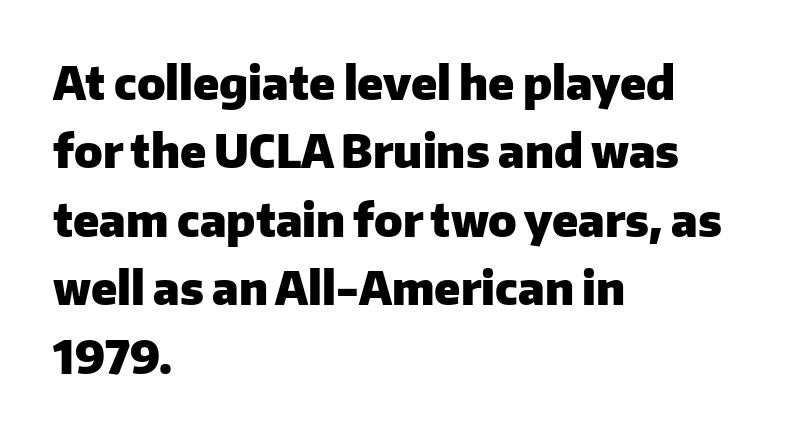
{"serif": "no", "italic": "no", "bold": "yes", "weight": "heavy", "width": "normal", "stroke_contrast": "low", "x_height": "medium", "monospaced": "no", "underline": "no", "align": "left", "line_spacing": "normal", "line_spacing_ratio": 1.52, "letter_spacing": "normal", "letter_spacing_em": 0.0, "glyph_px": 45}
